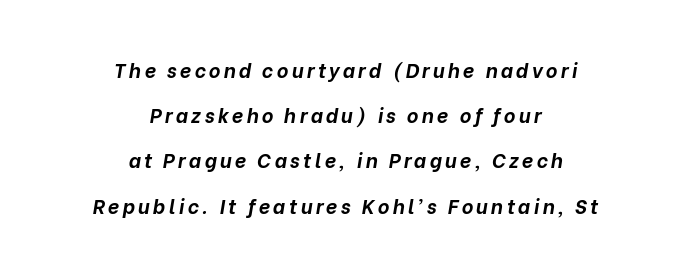
Q: Is the text bold? A: Yes.
Q: Is the text italic (slanted)? A: Yes, it leans right by about 10 degrees.
Q: Is the text underlined? A: No.
Q: How is the paragraph aligned? A: Centered.
Q: Is the spacing between lines tight, normal or loose? A: Loose.
